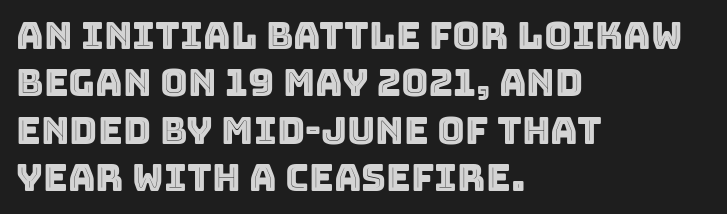
The vertical gap from one line to the next is medium. Line beginnings align vertically; line endings do not. The rendering uses natural spacing where letterforms have individual widths. This rendering features lettering with no underline. This sample uses an upright cut, with every glyph sitting square on the baseline.
